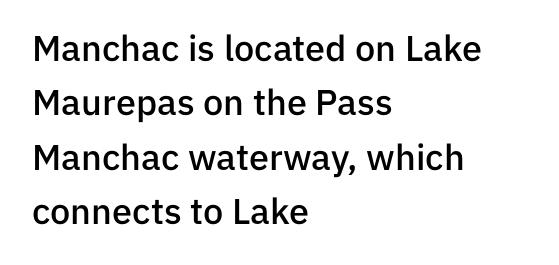
A bare baseline throughout the passage. These words are printed semibold, heavier than regular yet not bold. Is the block centered? No — it sits flush against the left margin. Leading matches the norm, producing a regular column. The tracking reads as untouched default to a designer's eye.
